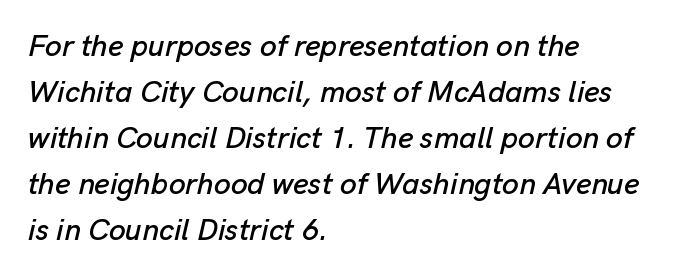
The face used here is proportionally spaced, like ordinary book or web type. It's the slanting kind of type. Any mark beneath the type? The region is blank. Notice how descenders clear the ascenders below comfortably — that's standard leading. Between one letter and the next there's only the usual sliver of space. The passage is arranged the way most books set body copy — flush left.
